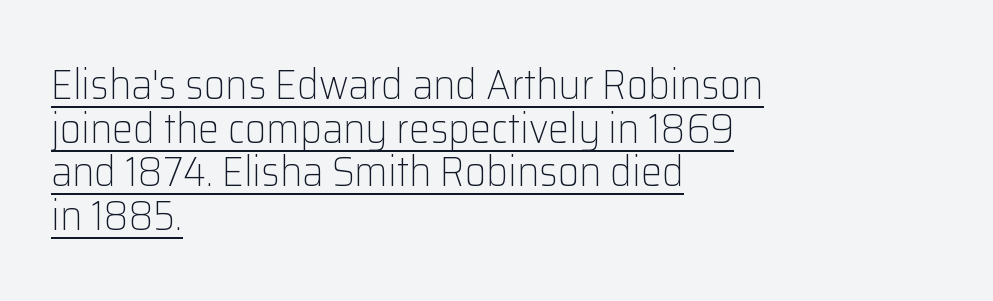
{"serif": "no", "italic": "no", "bold": "no", "weight": "light", "width": "normal", "stroke_contrast": "low", "x_height": "medium", "monospaced": "no", "underline": "yes", "align": "left", "line_spacing": "tight", "line_spacing_ratio": 1.04, "letter_spacing": "normal", "letter_spacing_em": 0.0, "glyph_px": 42}
